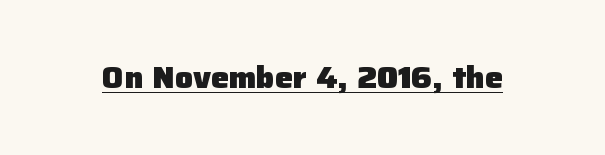
These lines were composed using upright roman letters. You can see a thin bar hugging the bottom of the glyphs. Looks like regular typesetting: each glyph gets only the width it needs. Inter-character spacing is left at the font's built-in metrics. On the weight axis this lands at bold, roughly 700.
